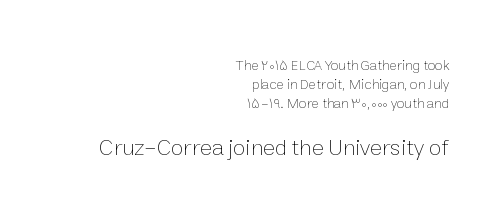
The image shows 23 px text type, upright; set right-aligned, normal line spacing (1.34x), normal letter spacing, not underlined; the second (bottom) block is 1.64x larger.
